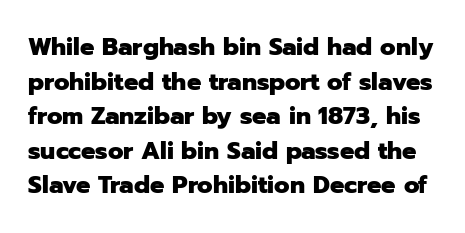
Q: Is the text bold? A: Yes.
Q: Is the text italic (slanted)? A: No, it is upright.
Q: Is the text underlined? A: No.
Q: Is the spacing between letters normal or unusually wide? A: Normal.
Q: Is the spacing between lines tight, normal or loose? A: Normal.
